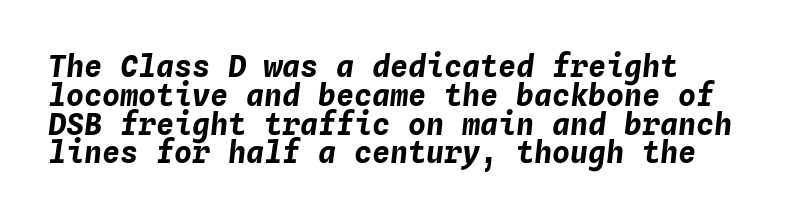
{"italic": "yes", "lean": "right", "slant_degrees": 4, "bold": "yes", "weight": "bold", "width": "normal", "stroke_contrast": "low", "x_height": "medium", "monospaced": "yes", "underline": "no", "align": "left", "line_spacing": "tight", "line_spacing_ratio": 0.96, "letter_spacing": "normal", "letter_spacing_em": 0.0, "glyph_px": 30}
